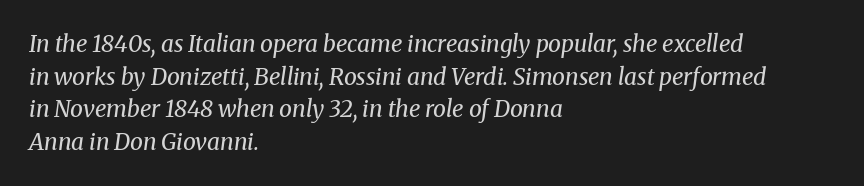
{"italic": "yes", "lean": "right", "slant_degrees": 8, "bold": "no", "underline": "no", "align": "left", "line_spacing": "normal", "line_spacing_ratio": 1.42, "letter_spacing": "normal", "letter_spacing_em": 0.0, "glyph_px": 23}
